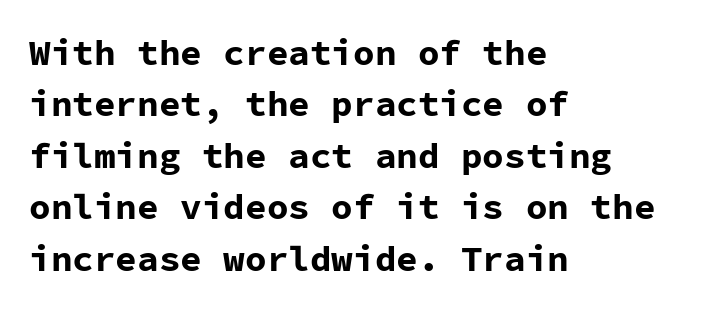
{"serif": "no", "italic": "no", "bold": "yes", "weight": "bold", "width": "normal", "stroke_contrast": "low", "x_height": "medium", "monospaced": "yes", "underline": "no", "align": "left", "line_spacing": "normal", "line_spacing_ratio": 1.43, "letter_spacing": "normal", "letter_spacing_em": 0.0, "glyph_px": 36}
